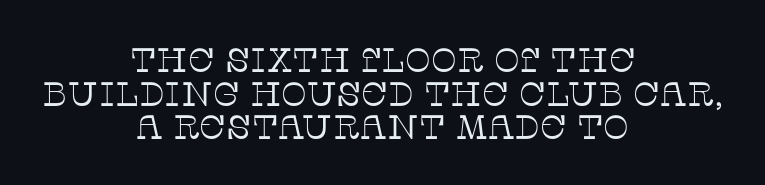
Q: Is the text bold? A: No.
Q: Is the text italic (slanted)? A: No, it is upright.
Q: Is the typeface a serif or a sans-serif typeface? A: Serif.
Q: Is the text underlined? A: No.
Q: How is the paragraph aligned? A: Centered.
Q: Is the spacing between letters normal or unusually wide? A: Normal.
Q: Is the spacing between lines tight, normal or loose? A: Tight.
Q: Width (condensed, normal, or wide)? A: Normal.
Q: Stroke contrast? A: Low.
Q: x-height? A: Large.
Q: Monospaced? A: No.
